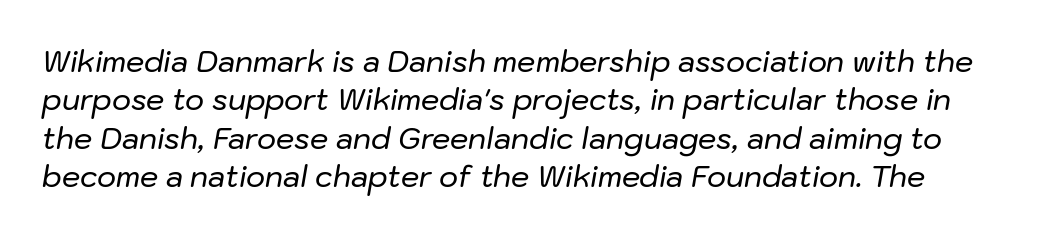
The image shows 29 px text type, italic (leaning right); set normal line spacing (1.32x), normal letter spacing, not underlined; low stroke contrast and a medium x-height.
